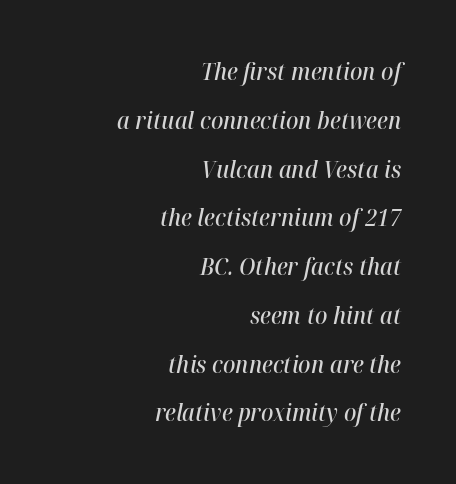
{"italic": "yes", "lean": "right", "slant_degrees": 12, "bold": "semi", "underline": "no", "align": "right", "line_spacing": "loose", "line_spacing_ratio": 2.12, "letter_spacing": "normal", "letter_spacing_em": 0.0, "glyph_px": 23}
